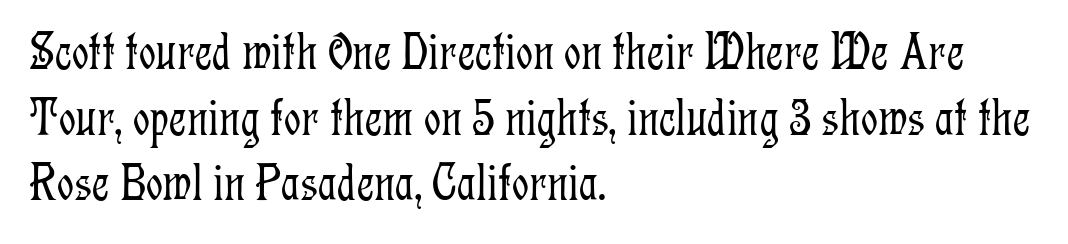
{"serif": "yes", "italic": "no", "bold": "no", "weight": "light", "width": "condensed", "stroke_contrast": "low", "x_height": "medium", "monospaced": "no", "underline": "no", "align": "left", "line_spacing_ratio": 1.24, "letter_spacing": "normal", "letter_spacing_em": 0.0, "glyph_px": 53}
